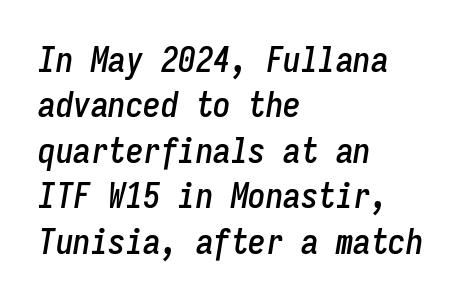
The image shows 35 px condensed type, italic (leaning right), monospaced; set left-aligned, normal line spacing (1.3x), normal letter spacing, not underlined; low stroke contrast and a medium x-height.
